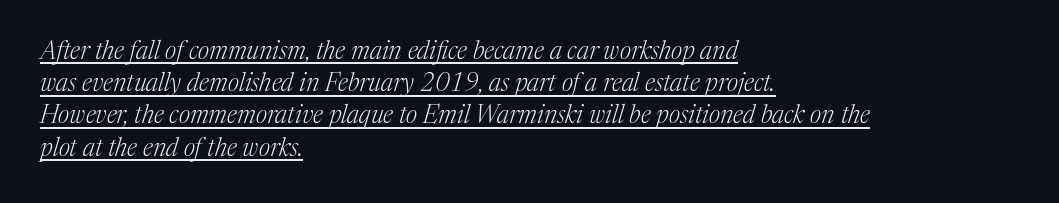
Reading down the block, your eye returns to a fixed left position each line. The letters sit at their default tracking, neither squeezed nor spread. Whoever set this chose a conventional vertical rhythm. The lettering tilts uniformly, giving the passage an italic look.
